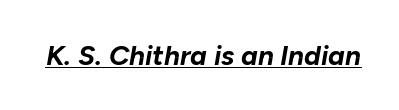
{"italic": "yes", "lean": "right", "slant_degrees": 10, "bold": "yes", "weight": "bold", "width": "normal", "stroke_contrast": "low", "x_height": "medium", "monospaced": "no", "underline": "yes", "letter_spacing": "normal", "letter_spacing_em": 0.0, "glyph_px": 28}
